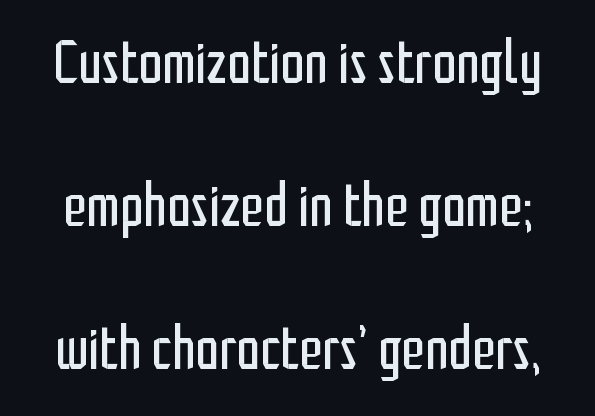
Q: Is the text bold? A: No.
Q: Is the text italic (slanted)? A: No, it is upright.
Q: Is the typeface a serif or a sans-serif typeface? A: Sans-serif.
Q: Is the text underlined? A: No.
Q: Is the spacing between letters normal or unusually wide? A: Normal.
Q: Is the spacing between lines tight, normal or loose? A: Loose.
Q: Width (condensed, normal, or wide)? A: Condensed.
Q: Stroke contrast? A: Low.
Q: x-height? A: Medium.
Q: Monospaced? A: No.
